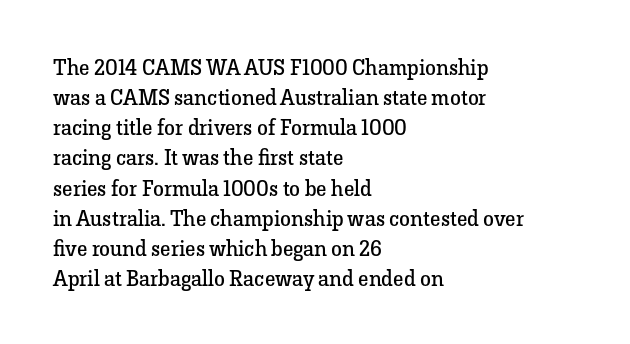
The image shows 22 px text type, upright; set left-aligned, normal line spacing (1.37x), normal letter spacing, not underlined.
